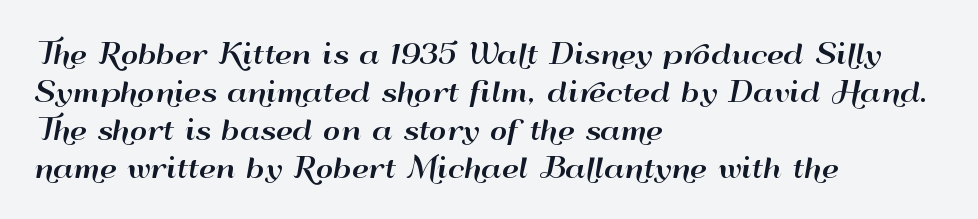
The image shows 27 px text type; set left-aligned, normal line spacing (1.41x), normal letter spacing, not underlined.
